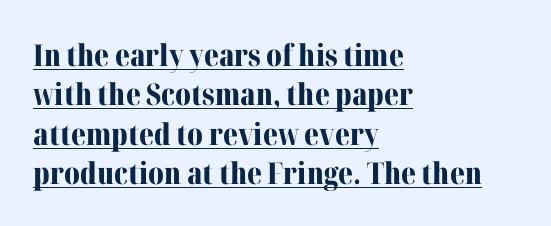
Q: Is the text bold? A: Yes.
Q: Is the text italic (slanted)? A: No, it is upright.
Q: Is the typeface a serif or a sans-serif typeface? A: Serif.
Q: Is the text underlined? A: Yes.
Q: How is the paragraph aligned? A: Left-aligned.
Q: Is the spacing between letters normal or unusually wide? A: Normal.
Q: Is the spacing between lines tight, normal or loose? A: Normal.
Q: Width (condensed, normal, or wide)? A: Normal.
Q: Stroke contrast? A: Medium.
Q: x-height? A: Medium.
Q: Monospaced? A: No.
